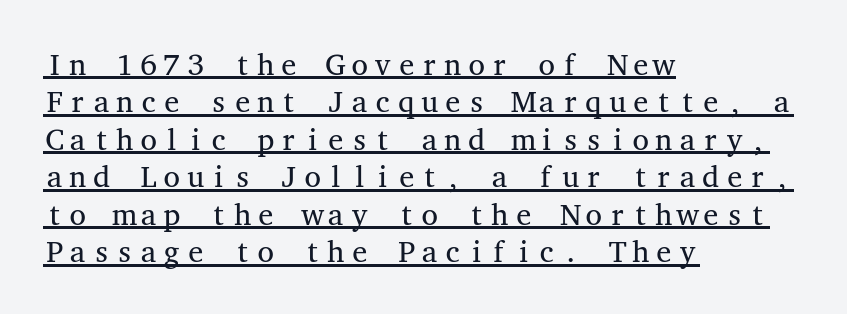
The image shows 30 px regular-weight, wide serif type, upright, monospaced; set left-aligned, normal line spacing (1.25x), normal letter spacing, underlined; medium stroke contrast and a medium x-height.
